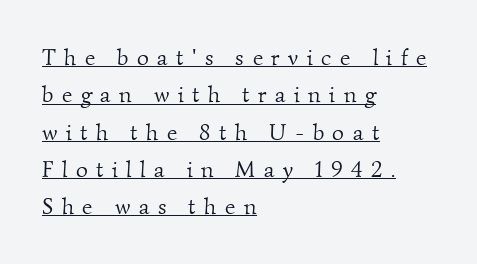
The image shows 23 px text type; set left-aligned, normal line spacing (1.62x), unusually wide letter spacing (+0.37 em), underlined.
